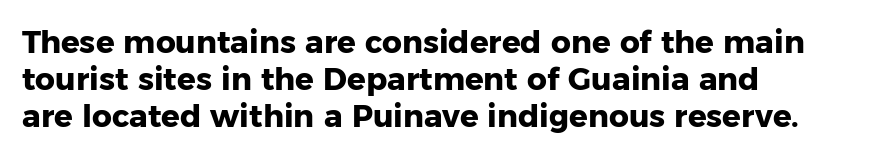
The image shows 31 px heavy sans-serif type, upright; set left-aligned, line spacing 1.2x, normal letter spacing, not underlined; low stroke contrast and a medium x-height.
